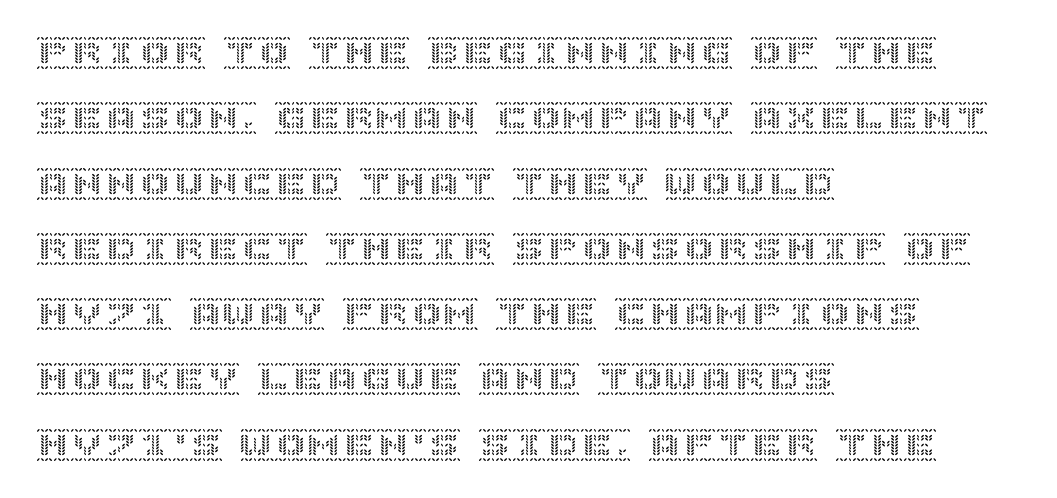
Q: Is the text italic (slanted)? A: No, it is upright.
Q: Is the text underlined? A: No.
Q: How is the paragraph aligned? A: Left-aligned.
Q: Is the spacing between letters normal or unusually wide? A: Normal.
Q: Is the spacing between lines tight, normal or loose? A: Loose.
Q: Width (condensed, normal, or wide)? A: Normal.
Q: x-height? A: Large.
